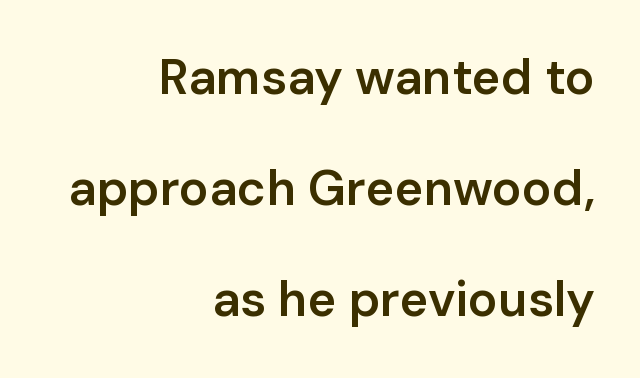
Q: Is the text bold? A: Semi-bold.
Q: Is the text italic (slanted)? A: No, it is upright.
Q: Is the typeface a serif or a sans-serif typeface? A: Sans-serif.
Q: Is the text underlined? A: No.
Q: How is the paragraph aligned? A: Right-aligned.
Q: Is the spacing between letters normal or unusually wide? A: Normal.
Q: Is the spacing between lines tight, normal or loose? A: Loose.
Q: Width (condensed, normal, or wide)? A: Normal.
Q: Stroke contrast? A: Low.
Q: x-height? A: Medium.
Q: Monospaced? A: No.
